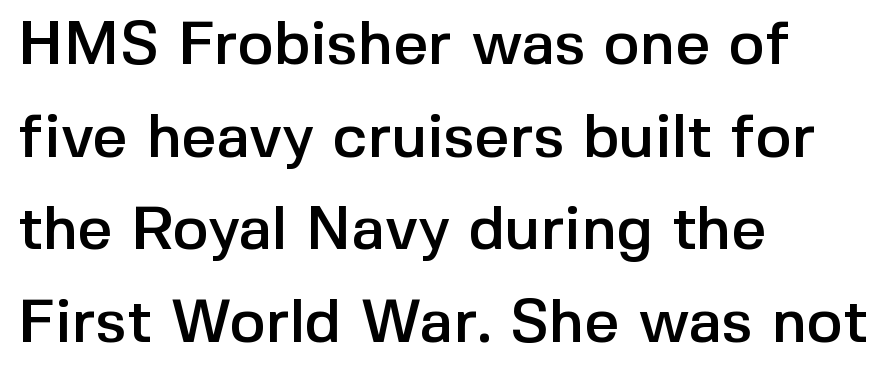
Q: Is the text italic (slanted)? A: No, it is upright.
Q: Is the typeface a serif or a sans-serif typeface? A: Sans-serif.
Q: Is the text underlined? A: No.
Q: How is the paragraph aligned? A: Left-aligned.
Q: Is the spacing between letters normal or unusually wide? A: Normal.
Q: Is the spacing between lines tight, normal or loose? A: Normal.
Q: Width (condensed, normal, or wide)? A: Normal.
Q: x-height? A: Medium.
Q: Monospaced? A: No.
